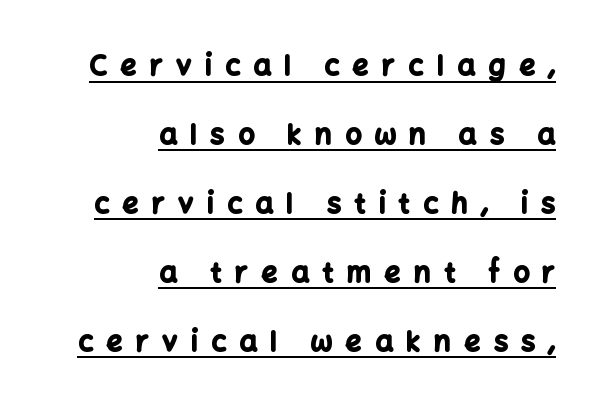
{"serif": "no", "italic": "no", "bold": "yes", "weight": "bold", "width": "normal", "stroke_contrast": "low", "x_height": "medium", "monospaced": "no", "underline": "yes", "align": "right", "line_spacing": "loose", "line_spacing_ratio": 2.46, "letter_spacing": "wide", "letter_spacing_em": 0.48, "glyph_px": 28}
